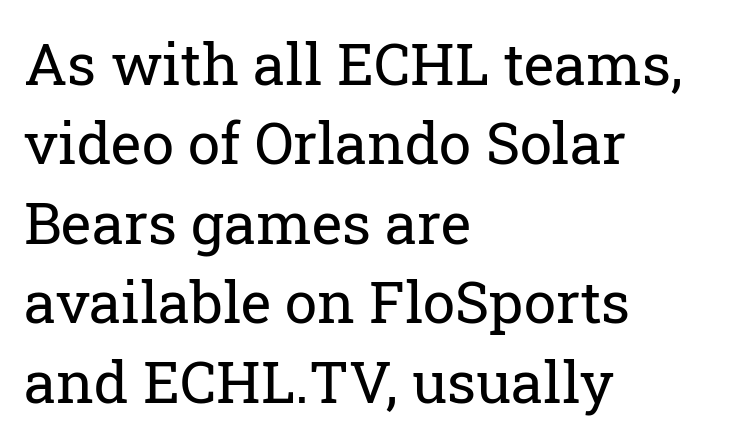
You could not count columns in this text — the font is proportionally spaced. Underlining? Definitely not there. The font family rendered here belongs to the serif group. This is roman type, the default non-slanted kind.
